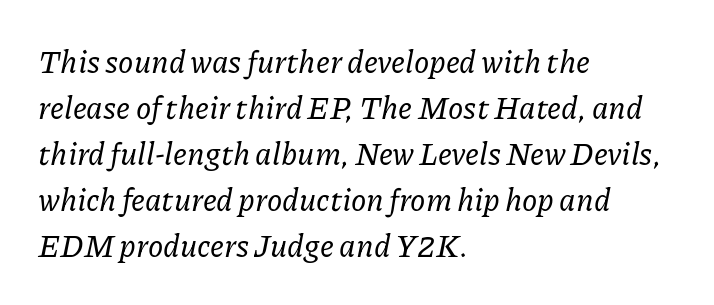
Q: Is the text italic (slanted)? A: Yes, it leans right by about 11 degrees.
Q: Is the typeface a serif or a sans-serif typeface? A: Serif.
Q: Is the text underlined? A: No.
Q: How is the paragraph aligned? A: Left-aligned.
Q: Is the spacing between letters normal or unusually wide? A: Normal.
Q: Is the spacing between lines tight, normal or loose? A: Normal.
Q: Width (condensed, normal, or wide)? A: Normal.
Q: Stroke contrast? A: Low.
Q: x-height? A: Medium.
Q: Monospaced? A: No.
